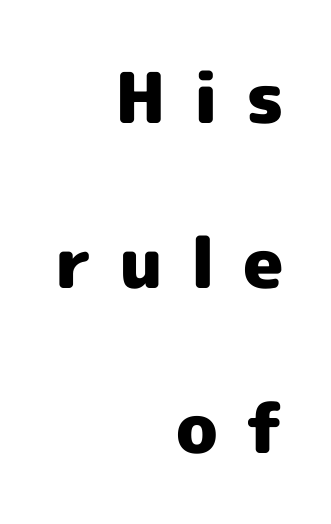
{"serif": "no", "italic": "no", "bold": "yes", "weight": "heavy", "width": "normal", "x_height": "medium", "monospaced": "no", "underline": "no", "align": "right", "line_spacing": "loose", "line_spacing_ratio": 2.36, "letter_spacing": "wide", "letter_spacing_em": 0.39, "glyph_px": 70}
